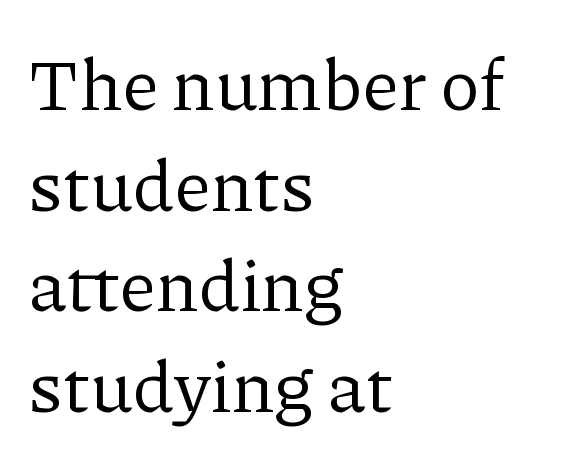
The image shows 73 px regular-weight serif type, upright; set left-aligned, normal line spacing (1.38x), normal letter spacing, not underlined; low stroke contrast and a medium x-height.
